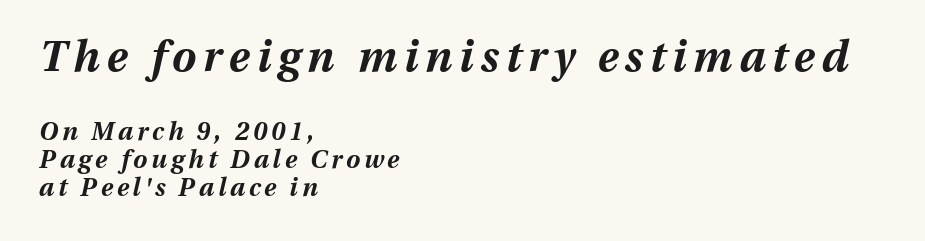
{"italic": "yes", "lean": "right", "slant_degrees": 13, "bold": "yes", "weight": "bold", "width": "normal", "stroke_contrast": "medium", "x_height": "medium", "monospaced": "no", "underline": "no", "align": "left", "line_spacing": "tight", "line_spacing_ratio": 1.12, "larger_block": "first", "size_ratio": 1.72, "glyph_px": 43}
